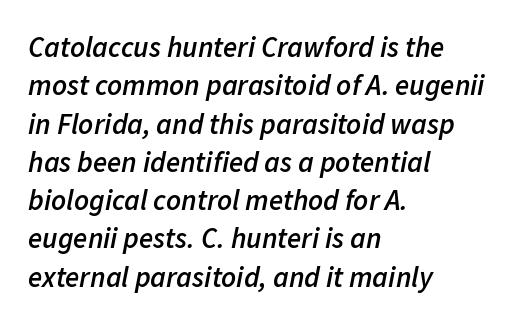
{"italic": "yes", "lean": "right", "slant_degrees": 11, "bold": "semi", "weight": "semibold", "width": "normal", "stroke_contrast": "low", "x_height": "medium", "monospaced": "no", "underline": "no", "align": "left", "line_spacing": "normal", "line_spacing_ratio": 1.32, "letter_spacing": "normal", "letter_spacing_em": 0.0, "glyph_px": 29}
